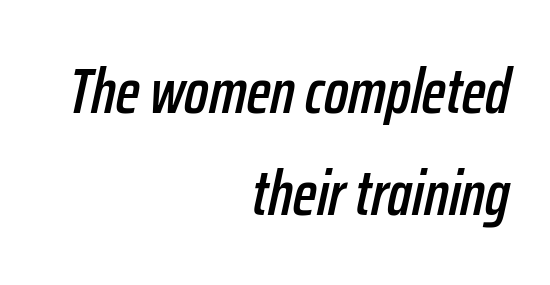
The image shows 64 px condensed type, italic (leaning right); set right-aligned, normal line spacing (1.6x), normal letter spacing, not underlined; low stroke contrast and a medium x-height.
